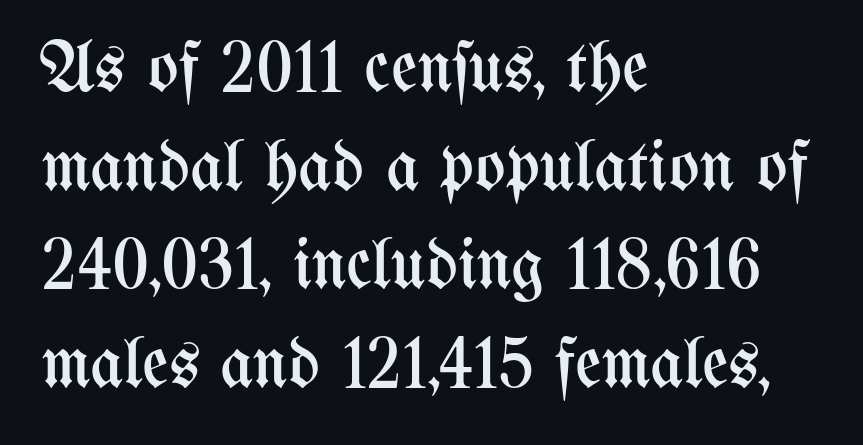
Q: Is the text bold? A: No.
Q: Is the text italic (slanted)? A: No, it is upright.
Q: Is the text underlined? A: No.
Q: How is the paragraph aligned? A: Left-aligned.
Q: Is the spacing between letters normal or unusually wide? A: Normal.
Q: Is the spacing between lines tight, normal or loose? A: Normal.
Q: Width (condensed, normal, or wide)? A: Condensed.
Q: Stroke contrast? A: Medium.
Q: x-height? A: Medium.
Q: Monospaced? A: No.
